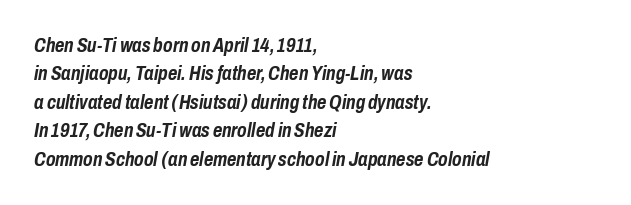
Q: Is the text bold? A: Yes.
Q: Is the text italic (slanted)? A: Yes, it leans right by about 10 degrees.
Q: Is the text underlined? A: No.
Q: How is the paragraph aligned? A: Left-aligned.
Q: Is the spacing between letters normal or unusually wide? A: Normal.
Q: Is the spacing between lines tight, normal or loose? A: Normal.
